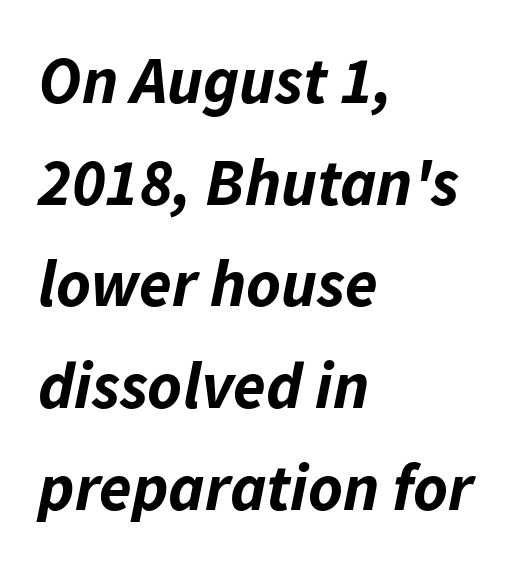
{"italic": "yes", "lean": "right", "slant_degrees": 11, "bold": "yes", "weight": "bold", "width": "normal", "stroke_contrast": "low", "x_height": "medium", "monospaced": "no", "underline": "no", "align": "left", "line_spacing": "normal", "line_spacing_ratio": 1.54, "letter_spacing": "normal", "letter_spacing_em": 0.0, "glyph_px": 66}
